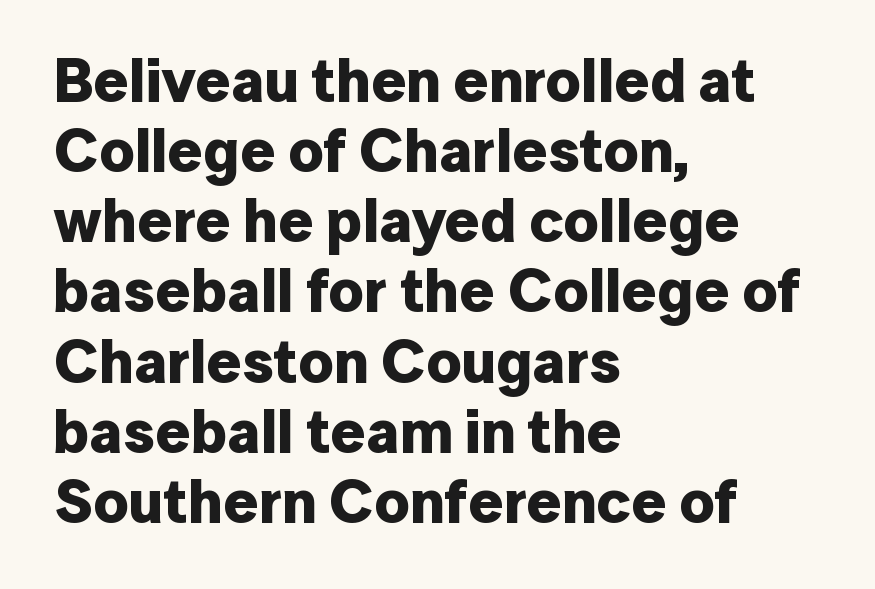
{"serif": "no", "italic": "no", "bold": "yes", "weight": "bold", "width": "normal", "stroke_contrast": "low", "x_height": "medium", "monospaced": "no", "underline": "no", "align": "left", "line_spacing": "tight", "line_spacing_ratio": 1.15, "letter_spacing": "normal", "letter_spacing_em": 0.0, "glyph_px": 61}
